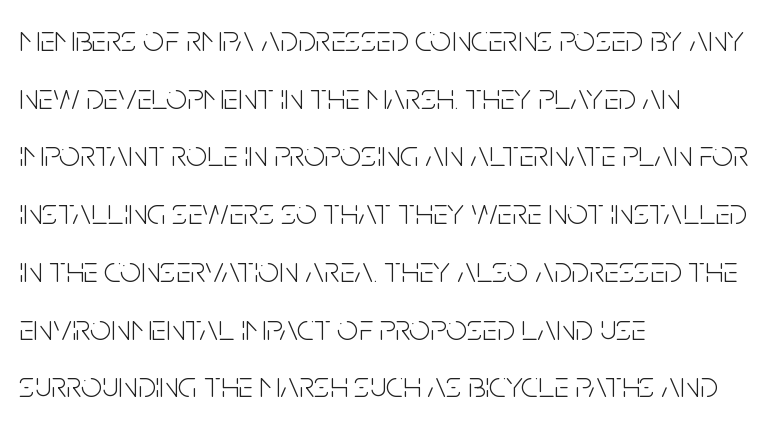
Q: Is the text bold? A: No.
Q: Is the text italic (slanted)? A: No, it is upright.
Q: Is the typeface a serif or a sans-serif typeface? A: Sans-serif.
Q: Is the text underlined? A: No.
Q: How is the paragraph aligned? A: Left-aligned.
Q: Is the spacing between letters normal or unusually wide? A: Normal.
Q: Is the spacing between lines tight, normal or loose? A: Normal.
Q: Width (condensed, normal, or wide)? A: Condensed.
Q: Stroke contrast? A: Low.
Q: x-height? A: Large.
Q: Monospaced? A: No.
